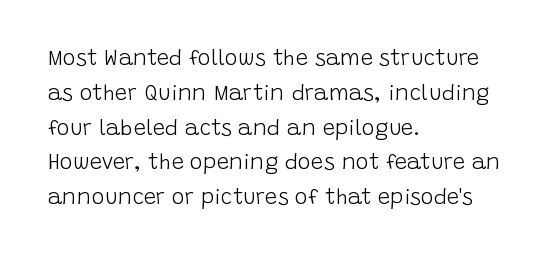
All the whitespace from short lines collects on the right. No extra tracking has been applied to these lines. Characters remain perfectly vertical along every line. The space beneath each line is pristine and unruled. Vertical stems look standard width or narrower in stroke.
